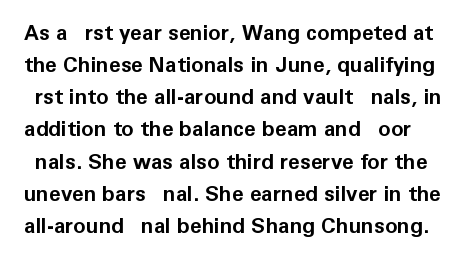
The face used here has the dense, thick strokes of a bold. Every stem runs plumb, perpendicular to the baseline. Observe the ordinary spacing: letters are neighbours, not strangers. Each new line begins a customary step beneath the previous one. The zone under the glyphs is completely vacant.
